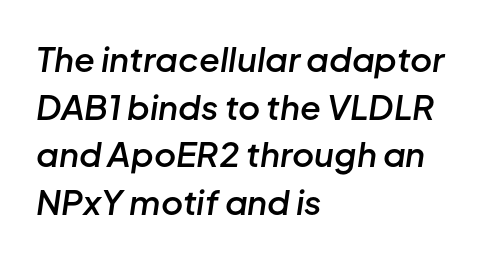
The image shows 34 px semibold type, italic (leaning right); set left-aligned, normal line spacing (1.4x), normal letter spacing, not underlined; low stroke contrast and a medium x-height.
